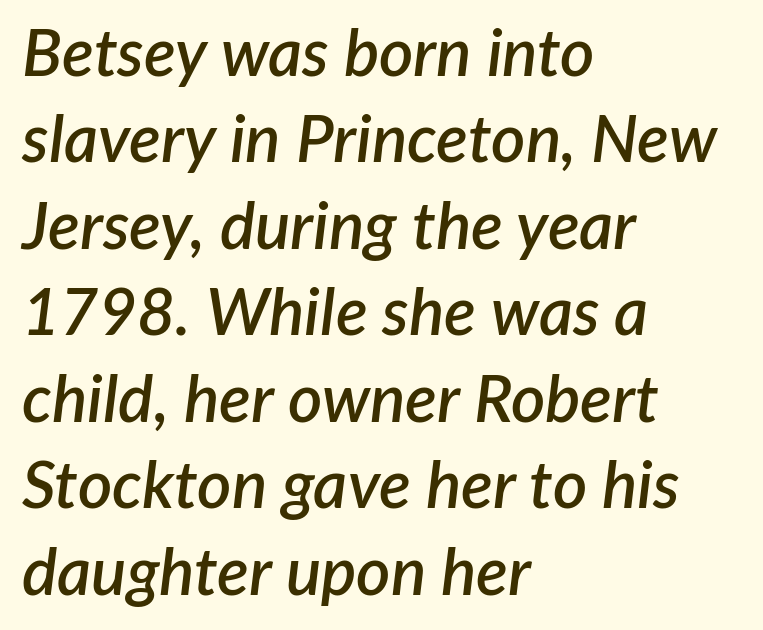
Firm but not heavy-handed strokes: this text is semibold. Teacher's note: observe the even left margin — that is flush-left alignment. Yep, that's italic — everything's leaning. The string is rendered with underlining switched off. Notice how descenders clear the ascenders below comfortably — that's standard leading.
